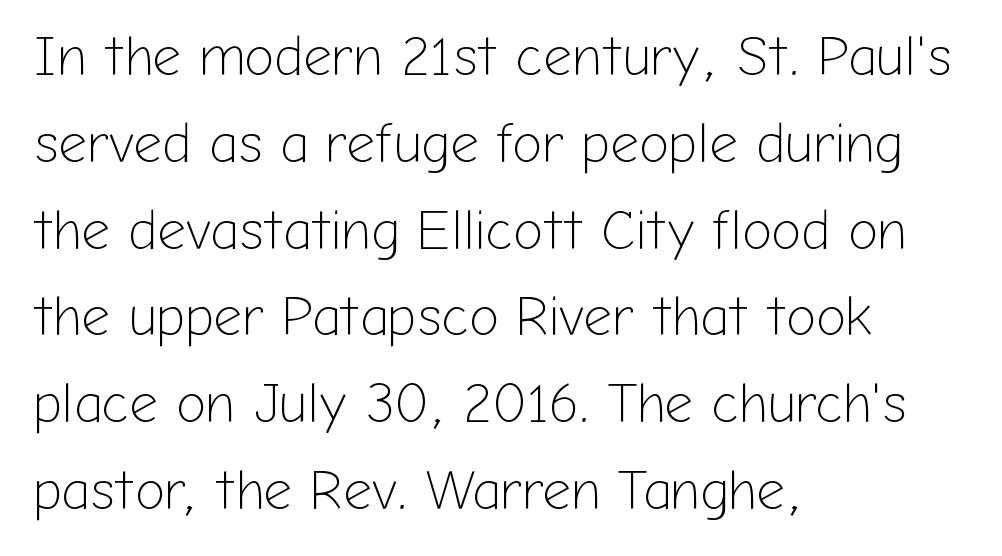
{"serif": "no", "italic": "no", "bold": "no", "weight": "light", "width": "normal", "stroke_contrast": "low", "x_height": "medium", "monospaced": "no", "underline": "no", "align": "left", "line_spacing": "normal", "line_spacing_ratio": 1.55, "letter_spacing": "normal", "letter_spacing_em": 0.0, "glyph_px": 56}
